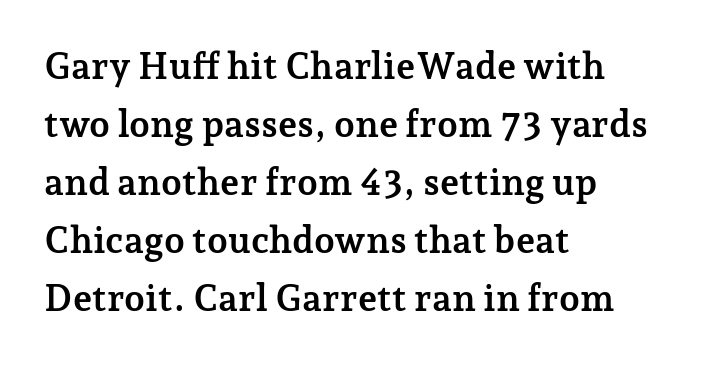
The image shows 37 px semibold serif type, upright; set left-aligned, normal line spacing (1.57x), normal letter spacing, not underlined; low stroke contrast and a medium x-height.
